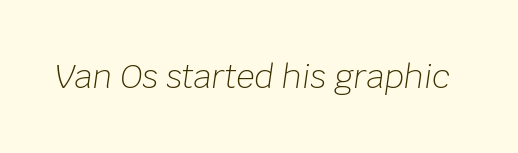
Q: Is the text bold? A: No.
Q: Is the text italic (slanted)? A: Yes, it leans right by about 8 degrees.
Q: Is the text underlined? A: No.
Q: Is the spacing between letters normal or unusually wide? A: Normal.
Q: Width (condensed, normal, or wide)? A: Normal.
Q: Stroke contrast? A: Low.
Q: x-height? A: Large.
Q: Monospaced? A: No.
